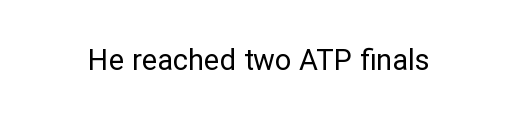
Does the lettering tilt? It doesn't — this is upright. Here the designer chose a conventional face with non-uniform glyph widths. Unmarked baselines from the first word to the last. Look at the tracking — it's just the regular setting, nothing added.
